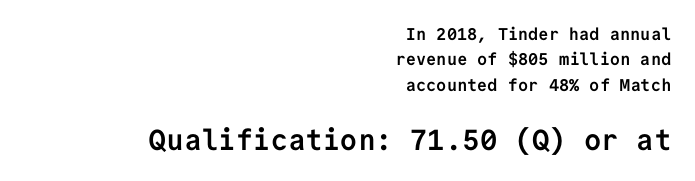
The image shows 29 px semibold sans-serif type, upright, monospaced; set right-aligned, normal line spacing (1.49x), normal letter spacing, not underlined; the second (bottom) block is 1.71x larger; low stroke contrast and a medium x-height.
